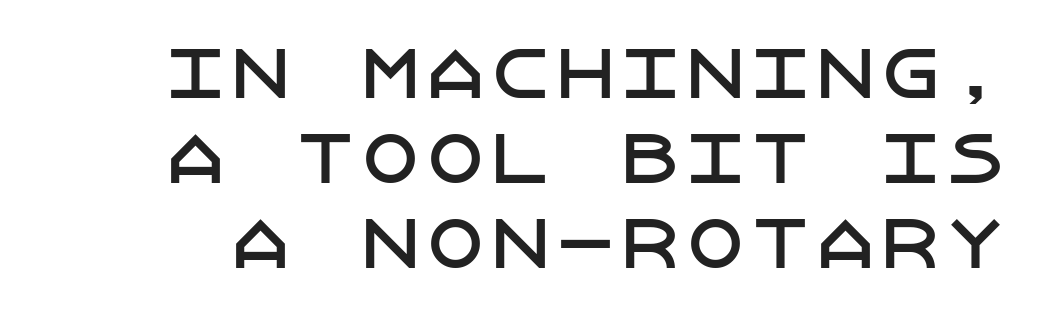
Q: Is the text italic (slanted)? A: No, it is upright.
Q: Is the typeface a serif or a sans-serif typeface? A: Sans-serif.
Q: Is the text underlined? A: No.
Q: Is the spacing between letters normal or unusually wide? A: Normal.
Q: Is the spacing between lines tight, normal or loose? A: Normal.
Q: Width (condensed, normal, or wide)? A: Normal.
Q: Stroke contrast? A: Low.
Q: x-height? A: Large.
